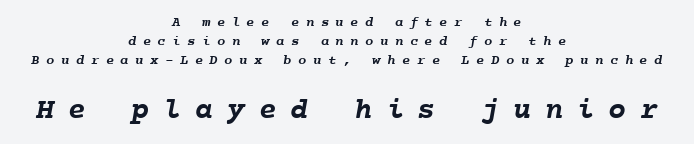
Whoever set this made the second block the dominant, larger element. The passage is arranged like a title page — every line centered. What weight is shown? A full bold with thick strokes. Letters rest on an invisible, unmarked baseline. The letters are spread apart with noticeably loose tracking. Spacing verdict: monospaced, one width for all characters.
